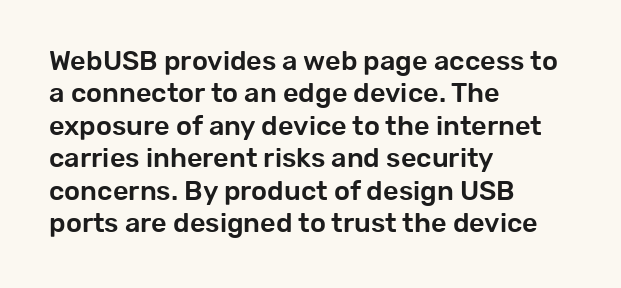
Q: Is the text italic (slanted)? A: No, it is upright.
Q: Is the text underlined? A: No.
Q: How is the paragraph aligned? A: Left-aligned.
Q: Is the spacing between letters normal or unusually wide? A: Normal.
